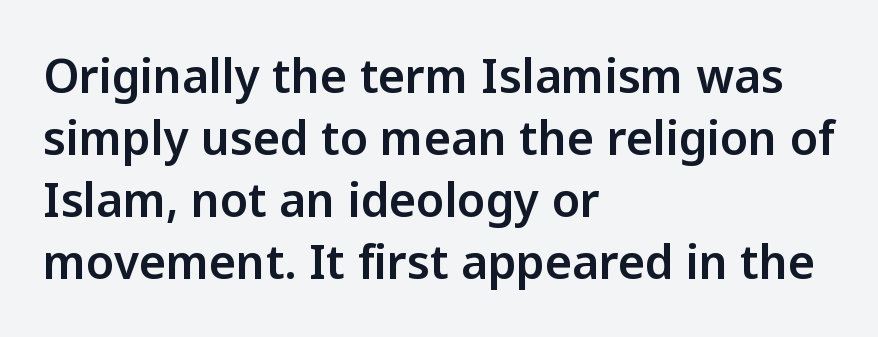
{"serif": "no", "italic": "no", "width": "normal", "stroke_contrast": "low", "x_height": "medium", "monospaced": "no", "underline": "no", "align": "left", "line_spacing": "normal", "line_spacing_ratio": 1.35, "letter_spacing": "normal", "letter_spacing_em": 0.0, "glyph_px": 46}
